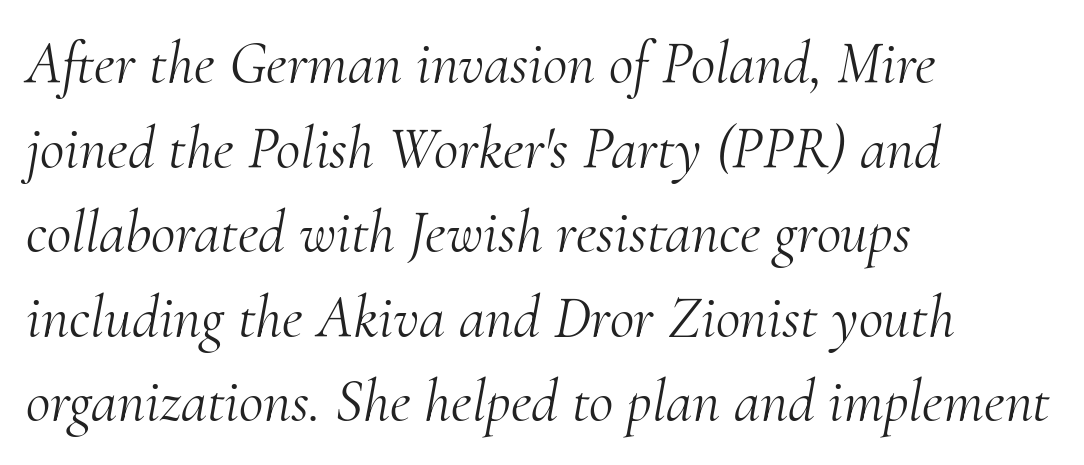
{"serif": "yes", "italic": "yes", "lean": "right", "slant_degrees": 10, "bold": "no", "weight": "light", "width": "normal", "stroke_contrast": "medium", "x_height": "small", "monospaced": "no", "underline": "no", "align": "left", "line_spacing": "normal", "line_spacing_ratio": 1.41, "letter_spacing": "normal", "letter_spacing_em": 0.0, "glyph_px": 60}
